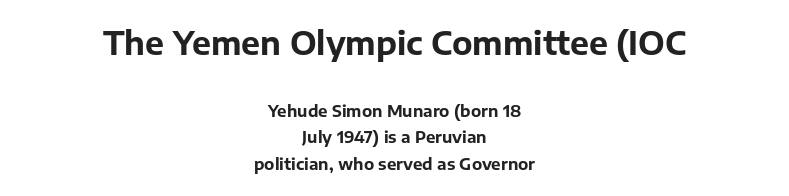
The image shows 32 px bold sans-serif type, upright; set centered, normal line spacing (1.64x), normal letter spacing, not underlined; the first (top) block is 2.0x larger; low stroke contrast and a medium x-height.
